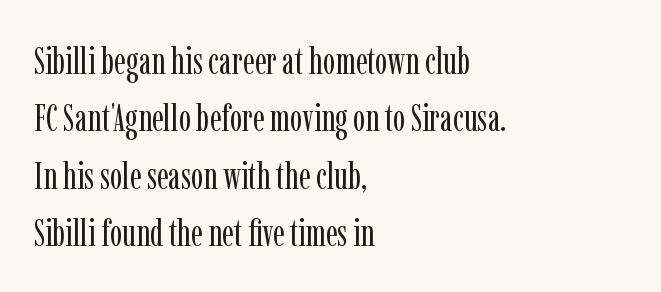
Q: Is the text bold? A: No.
Q: Is the text italic (slanted)? A: No, it is upright.
Q: Is the typeface a serif or a sans-serif typeface? A: Serif.
Q: Is the text underlined? A: No.
Q: How is the paragraph aligned? A: Left-aligned.
Q: Is the spacing between letters normal or unusually wide? A: Normal.
Q: Is the spacing between lines tight, normal or loose? A: Normal.
Q: Width (condensed, normal, or wide)? A: Condensed.
Q: Stroke contrast? A: Low.
Q: x-height? A: Medium.
Q: Monospaced? A: No.
